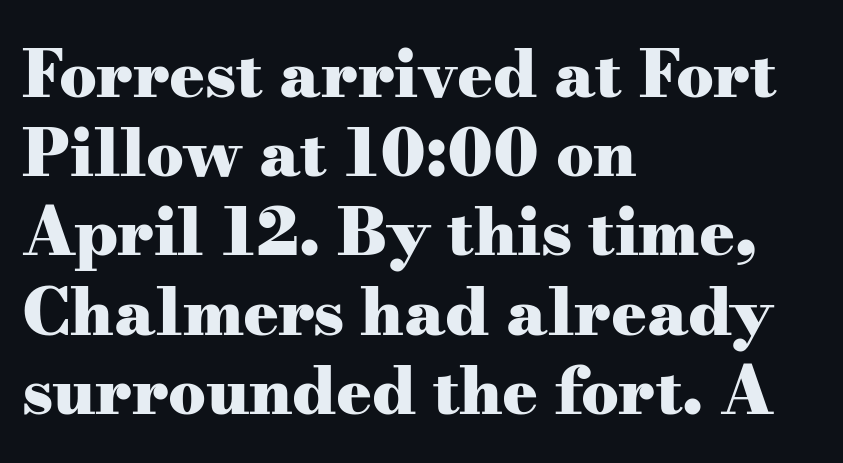
The face used here is seriffed, in the tradition of book romans. What weight is shown? A full bold with thick strokes. Each line starts at the same left margin while the right side varies. This is roman type, the default non-slanted kind.
